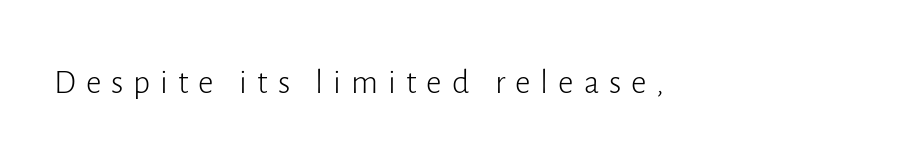
The image shows 34 px light sans-serif type, upright; set unusually wide letter spacing (+0.29 em), not underlined; low stroke contrast and a medium x-height.
